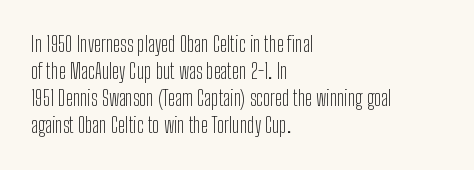
Q: Is the text bold? A: No.
Q: Is the text italic (slanted)? A: No, it is upright.
Q: Is the text underlined? A: No.
Q: How is the paragraph aligned? A: Left-aligned.
Q: Is the spacing between letters normal or unusually wide? A: Normal.
Q: Is the spacing between lines tight, normal or loose? A: Normal.
